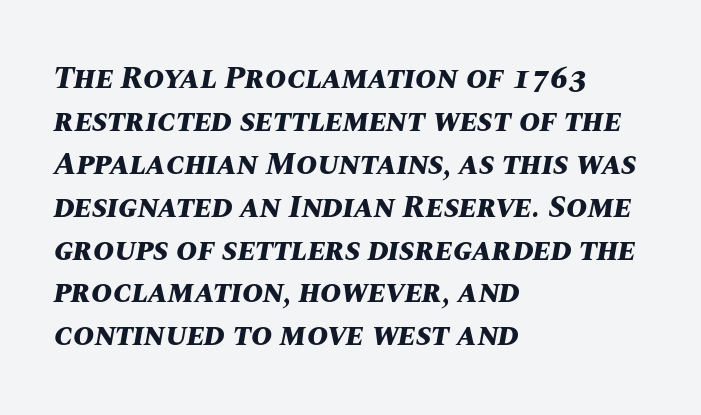
The text carries the slant typical of an italic or oblique font. Just letters on the line, the space beneath them empty. Here the designer chose a conventional face with non-uniform glyph widths. Here the glyphs are tracked normally, forming tight word shapes.
